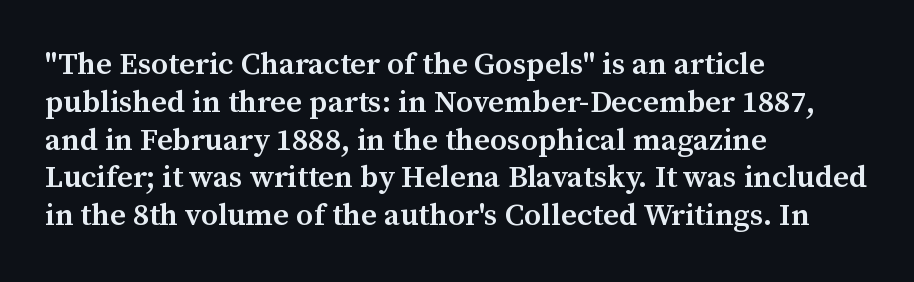
Observe the serifs anchoring each vertical stroke in this sample. All the whitespace from short lines collects on the right. Notice how the stems are strictly vertical — no italics here. The gaps between neighbouring characters are ordinary and unremarkable. The letters advance in unequal steps, a hallmark of proportional type.
